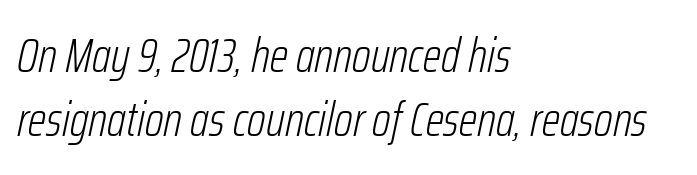
Q: Is the text bold? A: No.
Q: Is the text italic (slanted)? A: Yes, it leans right by about 12 degrees.
Q: Is the text underlined? A: No.
Q: How is the paragraph aligned? A: Left-aligned.
Q: Is the spacing between letters normal or unusually wide? A: Normal.
Q: Is the spacing between lines tight, normal or loose? A: Normal.
Q: Width (condensed, normal, or wide)? A: Condensed.
Q: Stroke contrast? A: Low.
Q: x-height? A: Medium.
Q: Monospaced? A: No.
